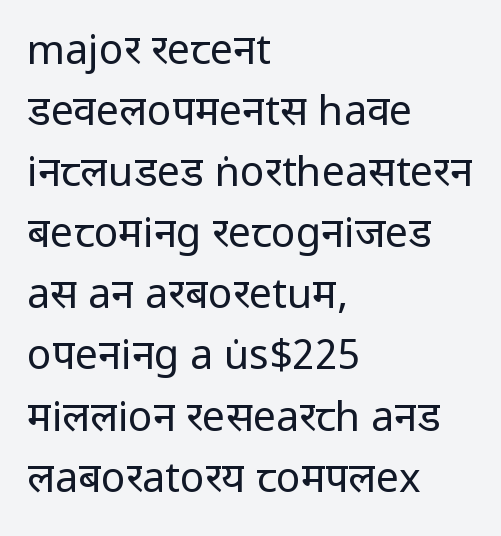
This sample has the flowing, uneven cadence of proportional lettering. This is sans-serif lettering, the kind often seen on screens and signage. This rendering leaves character spacing at its baseline value. The font's upright variant was chosen for this text. Horizontal bands of white between lines are of average thickness.
